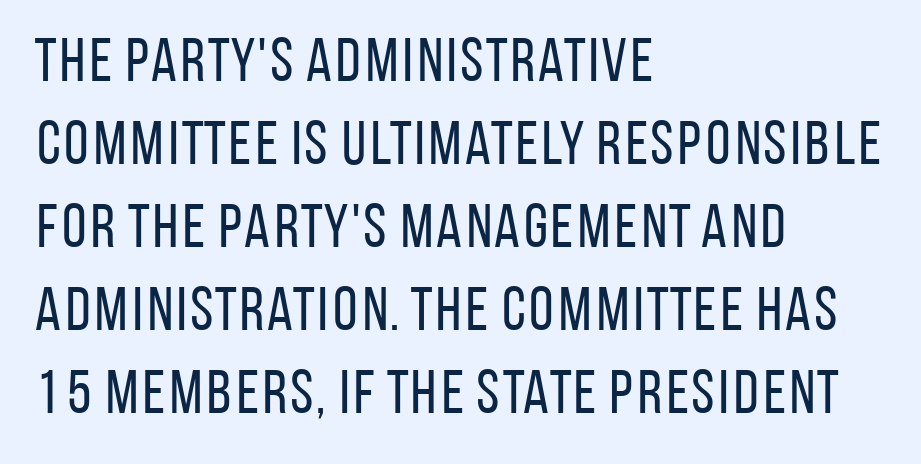
{"serif": "no", "italic": "no", "bold": "no", "weight": "regular", "width": "condensed", "stroke_contrast": "low", "x_height": "large", "monospaced": "no", "underline": "no", "align": "left", "line_spacing": "normal", "line_spacing_ratio": 1.34, "letter_spacing": "normal", "letter_spacing_em": 0.0, "glyph_px": 62}
